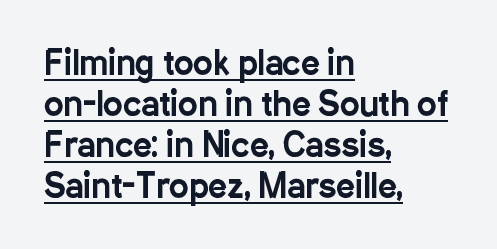
{"serif": "no", "italic": "no", "width": "condensed", "stroke_contrast": "low", "x_height": "medium", "monospaced": "no", "underline": "yes", "align": "left", "line_spacing_ratio": 1.24, "letter_spacing": "normal", "letter_spacing_em": 0.0, "glyph_px": 33}
